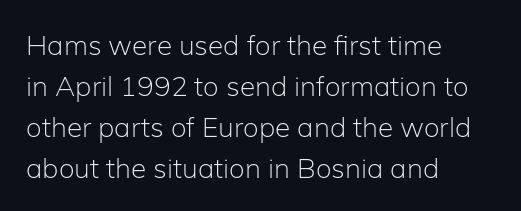
{"serif": "no", "italic": "no", "bold": "no", "weight": "light", "width": "normal", "stroke_contrast": "low", "x_height": "medium", "monospaced": "no", "underline": "no", "align": "left", "line_spacing": "normal", "line_spacing_ratio": 1.46, "letter_spacing": "normal", "letter_spacing_em": 0.0, "glyph_px": 28}
